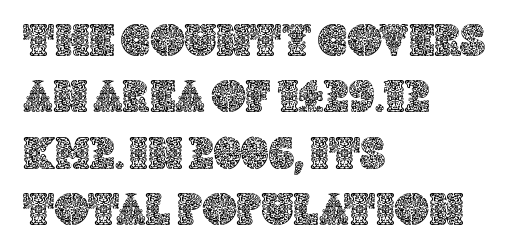
{"italic": "no", "width": "normal", "x_height": "large", "monospaced": "no", "underline": "no", "align": "left", "line_spacing_ratio": 1.2, "letter_spacing": "normal", "letter_spacing_em": 0.0, "glyph_px": 47}
